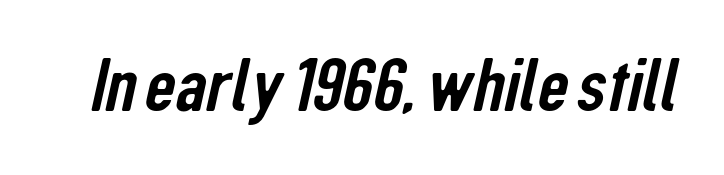
{"serif": "no", "width": "condensed", "stroke_contrast": "low", "x_height": "medium", "monospaced": "no", "underline": "no", "letter_spacing": "normal", "letter_spacing_em": 0.0, "glyph_px": 76}
